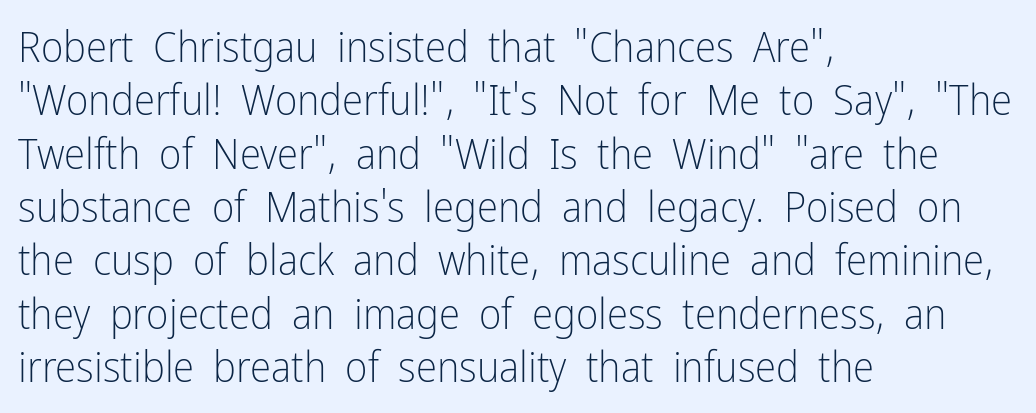
The image shows 43 px light, condensed sans-serif type, upright; set left-aligned, line spacing 1.24x, normal letter spacing, not underlined; low stroke contrast and a medium x-height.
